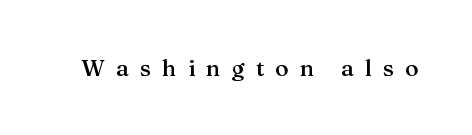
{"italic": "no", "bold": "semi", "underline": "no", "letter_spacing": "wide", "letter_spacing_em": 0.48, "glyph_px": 23}
